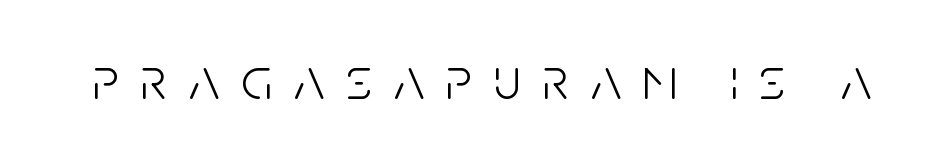
The image shows 60 px light, condensed sans-serif type, upright; set unusually wide letter spacing (+0.36 em), not underlined; low stroke contrast and a large x-height.
